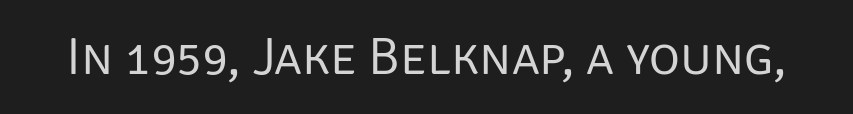
Nobody drew a line under any word here. Typographically, this falls in the sans-serif category. The characters are drawn with everyday or finer stroke widths. The face used here is rendered with its standard letterfit. Varying glyph widths throughout — classic text-font behaviour. Italic: no, the glyphs are upright roman.
